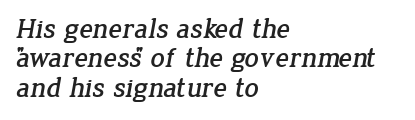
Observe the ordinary spacing: letters are neighbours, not strangers. A typesetter would call this proportional, since set widths differ per character. Does the type have serifs? Yes, each stem ends in a small foot. Caption: multi-line text, flush left, ragged right.
